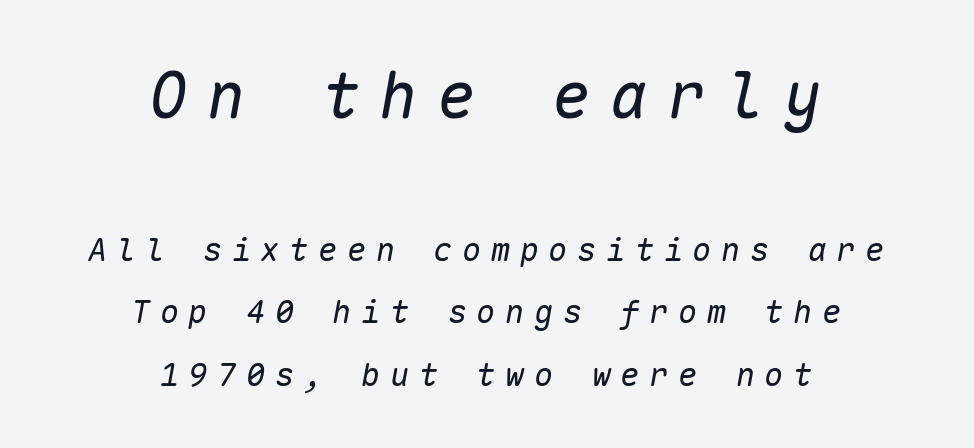
The letters march in equal steps, a hallmark of fixed-pitch type. Where is the straight margin? There isn't one; the lines are centered. Type size steps down from the first block to the second. Quick note: underline off. Baseline-to-baseline distance is far greater than the letter height.
